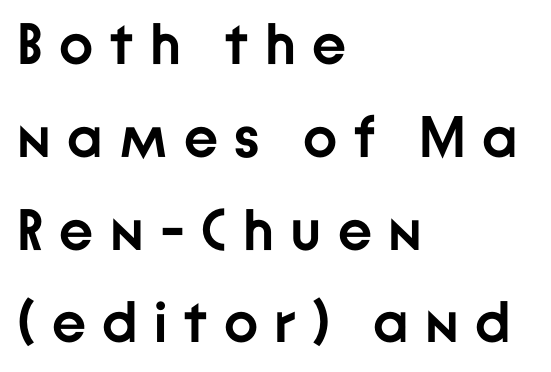
The image shows 58 px semibold sans-serif type, upright; set left-aligned, normal line spacing (1.6x), unusually wide letter spacing (+0.28 em), not underlined; low stroke contrast and a medium x-height.
